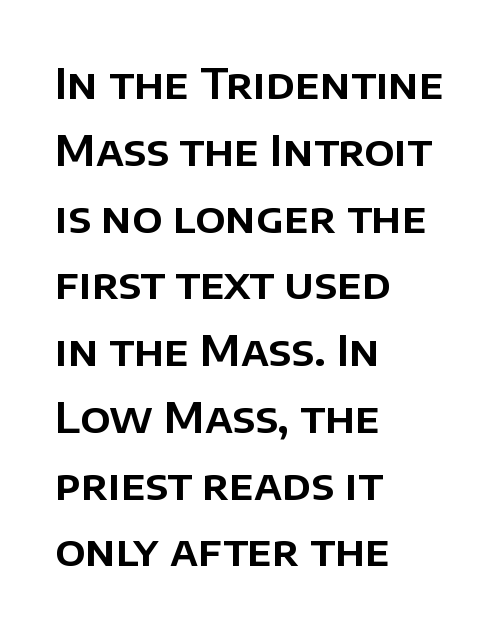
{"serif": "no", "italic": "no", "width": "normal", "stroke_contrast": "low", "x_height": "large", "monospaced": "no", "underline": "no", "align": "left", "line_spacing": "normal", "line_spacing_ratio": 1.59, "letter_spacing": "normal", "letter_spacing_em": 0.0, "glyph_px": 42}
